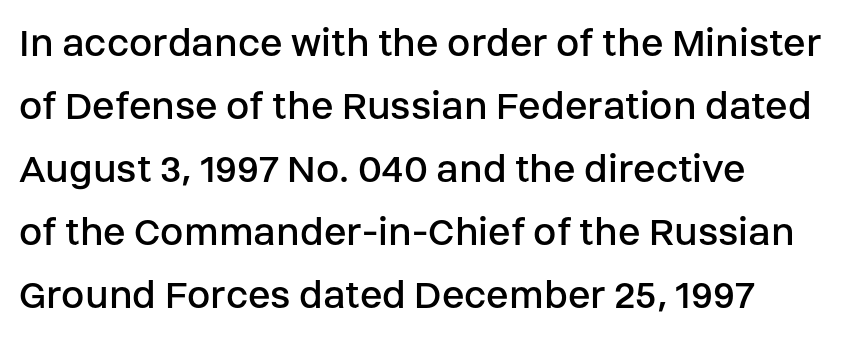
Nope, not italic — everything's standing straight. A typesetter would call this proportional, since set widths differ per character. Beneath every word, the page is bare. Students, observe: this is what conventionally led text looks like.
